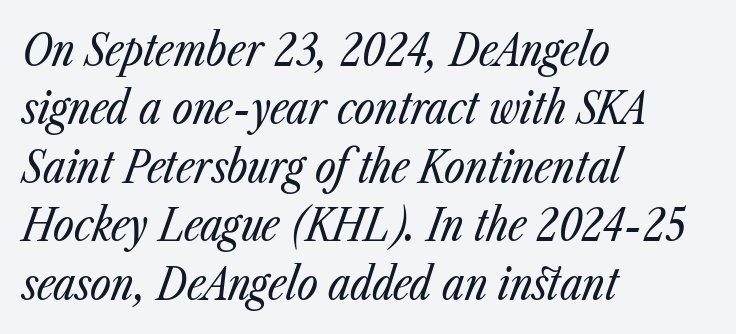
The image shows 45 px regular-weight, condensed type, italic (leaning right); set left-aligned, normal line spacing (1.3x), normal letter spacing, not underlined; low stroke contrast and a medium x-height.
